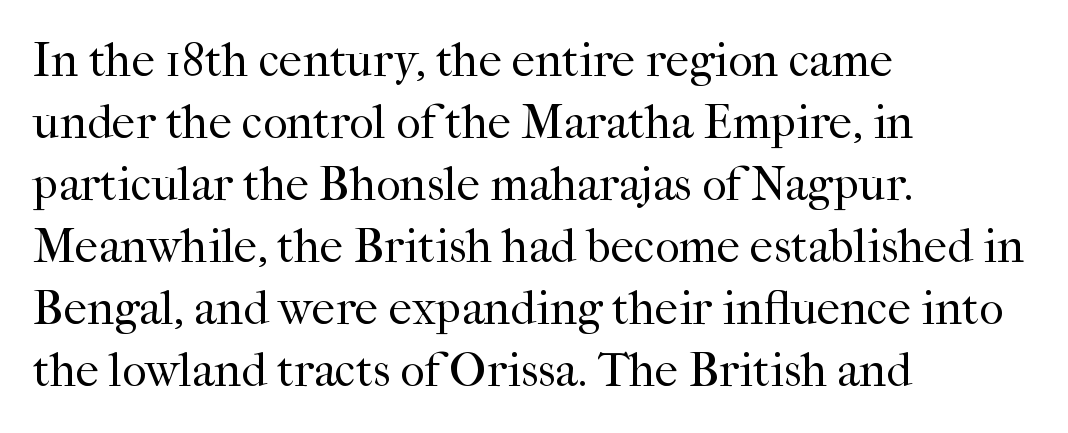
{"serif": "yes", "italic": "no", "bold": "no", "weight": "regular", "width": "normal", "stroke_contrast": "high", "x_height": "medium", "monospaced": "no", "underline": "no", "align": "left", "line_spacing": "normal", "line_spacing_ratio": 1.32, "letter_spacing": "normal", "letter_spacing_em": 0.0, "glyph_px": 47}
